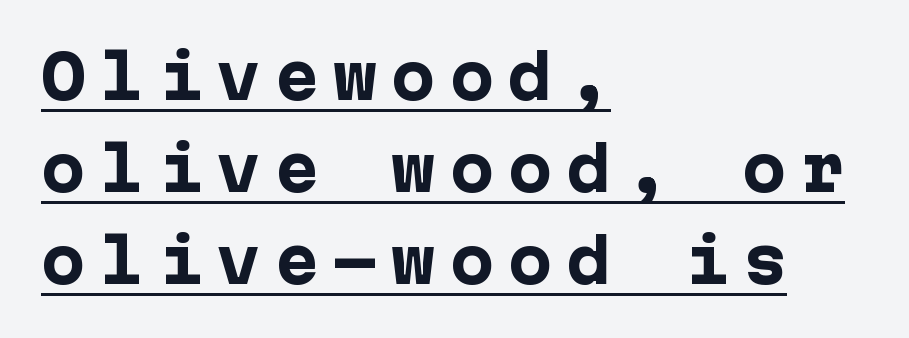
Q: Is the text bold? A: Yes.
Q: Is the text italic (slanted)? A: No, it is upright.
Q: Is the typeface a serif or a sans-serif typeface? A: Sans-serif.
Q: Is the text underlined? A: Yes.
Q: How is the paragraph aligned? A: Left-aligned.
Q: Is the spacing between letters normal or unusually wide? A: Unusually wide.
Q: Is the spacing between lines tight, normal or loose? A: Normal.
Q: Width (condensed, normal, or wide)? A: Normal.
Q: Stroke contrast? A: Low.
Q: x-height? A: Medium.
